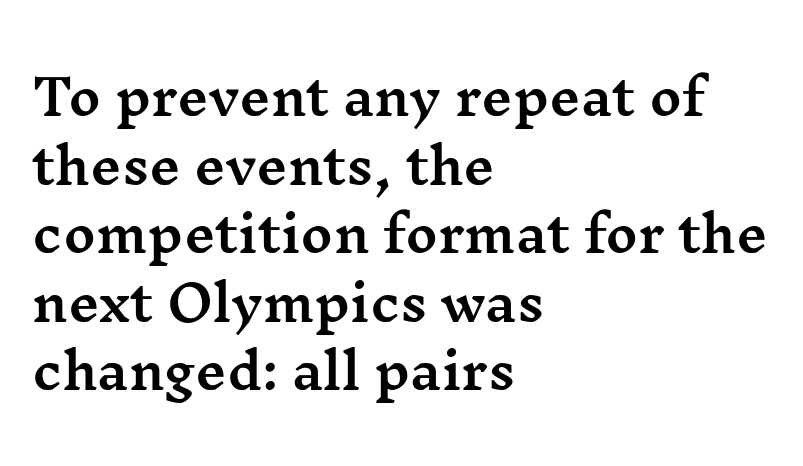
Each line starts at the same left margin while the right side varies. Letters rest on an invisible, unmarked baseline. Vertically, the passage feels balanced, rows spaced as you'd expect. The type family on display is of the serif kind. The face used here is proportionally spaced, like ordinary book or web type. Ascenders rise straight up at ninety degrees.
